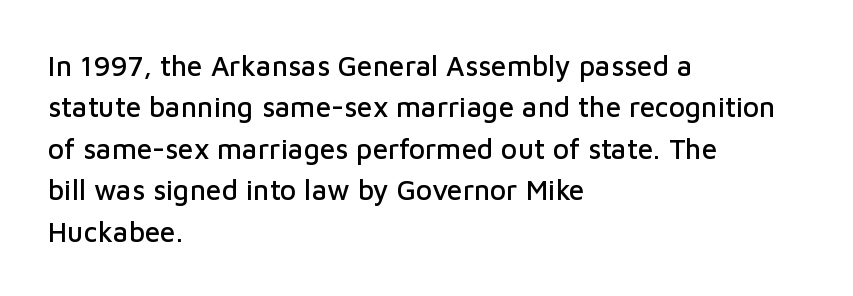
The image shows 28 px sans-serif type, upright; set left-aligned, normal line spacing (1.48x), normal letter spacing, not underlined; low stroke contrast and a medium x-height.
